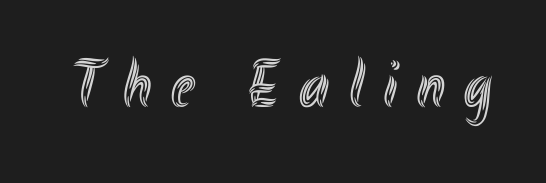
Q: Is the text italic (slanted)? A: Yes.
Q: Is the text underlined? A: No.
Q: Is the spacing between letters normal or unusually wide? A: Unusually wide.
Q: Width (condensed, normal, or wide)? A: Condensed.
Q: x-height? A: Small.
Q: Monospaced? A: No.
